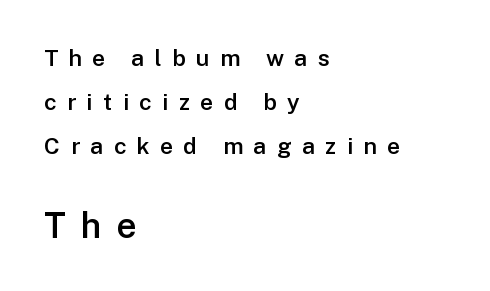
Q: Is the text bold? A: Semi-bold.
Q: Is the text italic (slanted)? A: No, it is upright.
Q: Is the typeface a serif or a sans-serif typeface? A: Sans-serif.
Q: Is the text underlined? A: No.
Q: How is the paragraph aligned? A: Left-aligned.
Q: Is the spacing between letters normal or unusually wide? A: Unusually wide.
Q: Is the spacing between lines tight, normal or loose? A: Loose.
Q: Which block of text is set in a larger size, the first (top) or the second (bottom)? A: The second (bottom) one.
Q: Width (condensed, normal, or wide)? A: Normal.
Q: Stroke contrast? A: Low.
Q: x-height? A: Medium.
Q: Monospaced? A: No.
